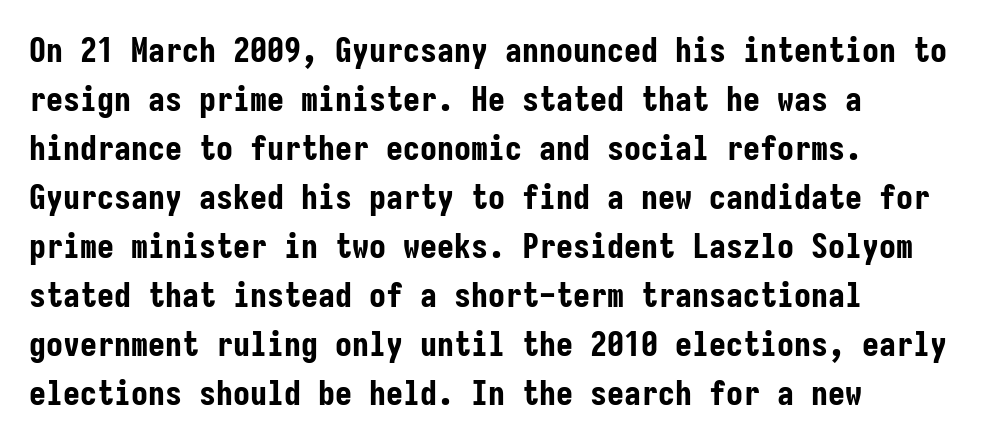
{"serif": "no", "italic": "no", "bold": "yes", "weight": "bold", "width": "condensed", "stroke_contrast": "low", "x_height": "medium", "monospaced": "yes", "underline": "no", "align": "left", "line_spacing": "normal", "line_spacing_ratio": 1.44, "letter_spacing": "normal", "letter_spacing_em": 0.0, "glyph_px": 34}
